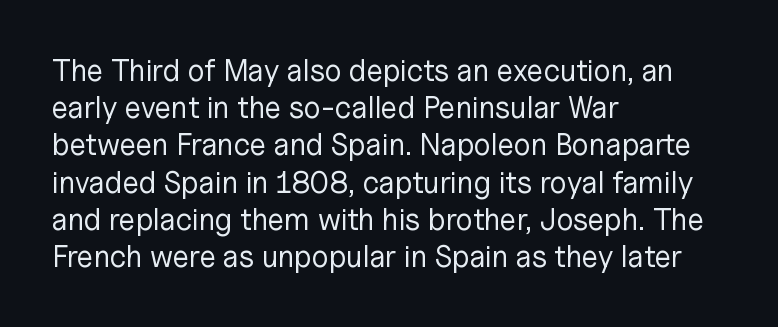
Q: Is the text bold? A: No.
Q: Is the text italic (slanted)? A: No, it is upright.
Q: Is the typeface a serif or a sans-serif typeface? A: Sans-serif.
Q: Is the text underlined? A: No.
Q: How is the paragraph aligned? A: Left-aligned.
Q: Is the spacing between letters normal or unusually wide? A: Normal.
Q: Width (condensed, normal, or wide)? A: Normal.
Q: Stroke contrast? A: Low.
Q: x-height? A: Medium.
Q: Monospaced? A: No.
